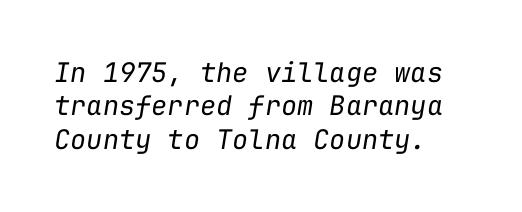
{"italic": "yes", "lean": "right", "slant_degrees": 9, "bold": "no", "underline": "no", "line_spacing_ratio": 1.24, "letter_spacing": "normal", "letter_spacing_em": 0.0, "glyph_px": 27}
